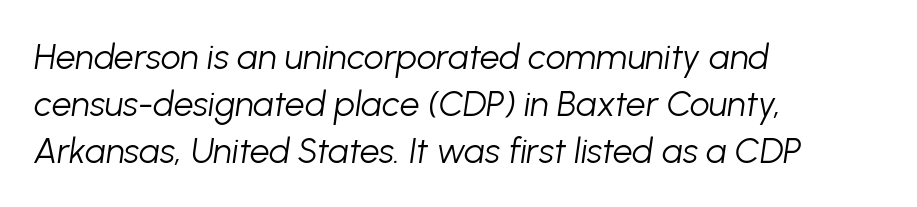
{"italic": "yes", "lean": "right", "slant_degrees": 8, "bold": "no", "weight": "light", "width": "normal", "stroke_contrast": "low", "x_height": "medium", "monospaced": "no", "underline": "no", "align": "left", "line_spacing": "normal", "line_spacing_ratio": 1.34, "letter_spacing": "normal", "letter_spacing_em": 0.0, "glyph_px": 35}
